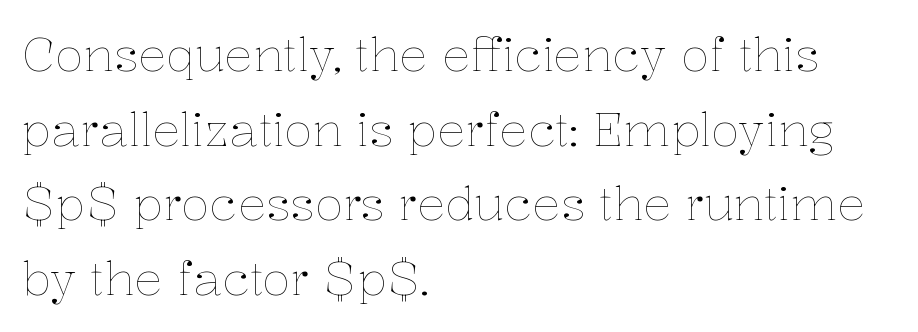
Think of a printed novel: that variable character pitch is what you see here. No letter is thick-stroked: the sample isn't bold. A typesetter would call this zero additional tracking. Type without underlining. If you measured baseline to baseline, you'd find a middling distance.
